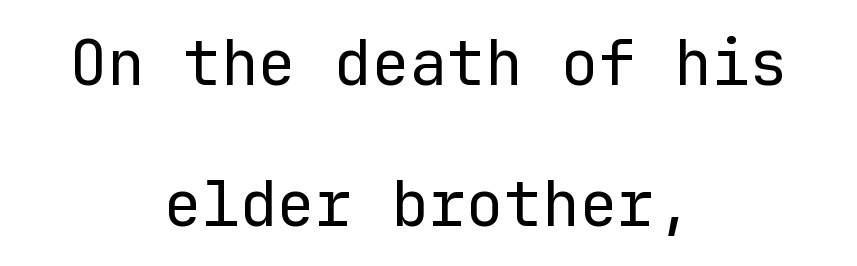
The image shows 63 px regular-weight sans-serif type, upright, monospaced; set centered, loose line spacing (2.24x), normal letter spacing, not underlined; low stroke contrast and a medium x-height.
